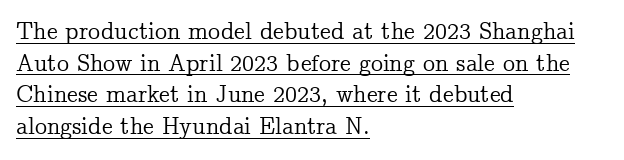
Italic: no, the glyphs are upright roman. Summary of vertical rhythm: regular, with standard interline spacing. Check the space under the baseline: a stroke is drawn there. Default kerning and tracking; the words read as compact shapes. In CSS terms this would be text-align: left.
